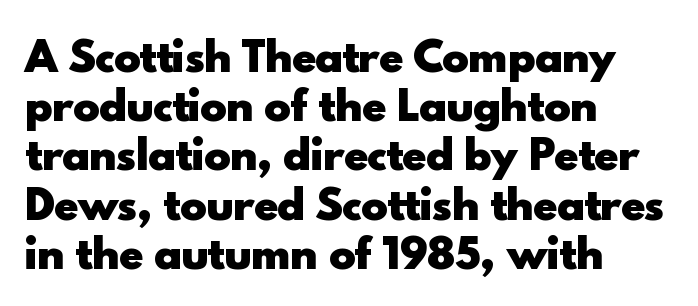
The letters carry no serifs — their stems end cleanly without finishing strokes. The foot of each line stays bare and open. The typography opts for an upright posture over an oblique one. These words are printed bold, with thick strokes throughout. There is no visible air inserted between adjacent glyphs. Each letter keeps its own natural width here, so spacing adapts to shape.
